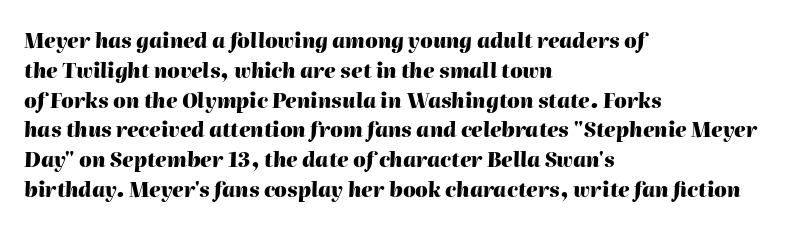
{"italic": "yes", "lean": "right", "slant_degrees": 2, "bold": "yes", "underline": "no", "align": "left", "line_spacing": "normal", "line_spacing_ratio": 1.49, "letter_spacing": "normal", "letter_spacing_em": 0.0, "glyph_px": 20}
